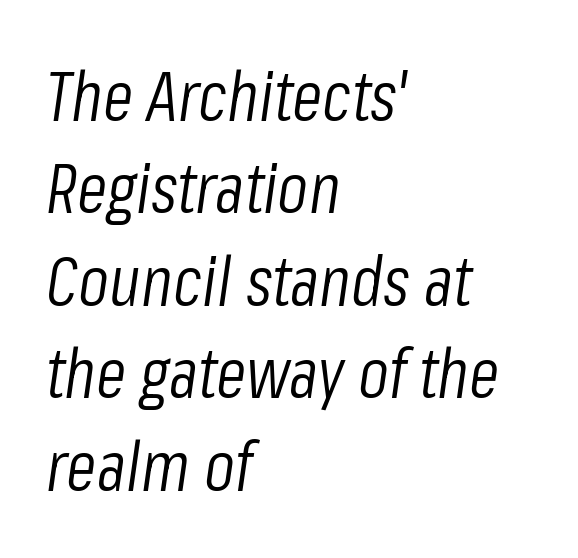
{"italic": "yes", "lean": "right", "slant_degrees": 8, "bold": "no", "weight": "light", "width": "condensed", "stroke_contrast": "low", "x_height": "medium", "monospaced": "no", "underline": "no", "align": "left", "line_spacing": "normal", "line_spacing_ratio": 1.32, "letter_spacing": "normal", "letter_spacing_em": 0.0, "glyph_px": 70}
